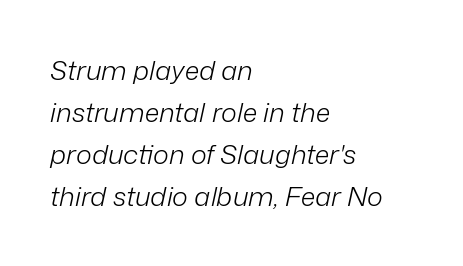
The image shows 27 px text type, italic (leaning right); set left-aligned, normal line spacing (1.56x), normal letter spacing, not underlined.
